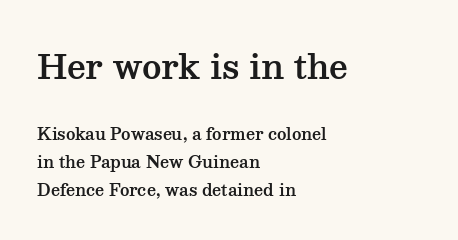
Q: Is the text italic (slanted)? A: No, it is upright.
Q: Is the typeface a serif or a sans-serif typeface? A: Serif.
Q: Is the text underlined? A: No.
Q: How is the paragraph aligned? A: Left-aligned.
Q: Is the spacing between letters normal or unusually wide? A: Normal.
Q: Which block of text is set in a larger size, the first (top) or the second (bottom)? A: The first (top) one.
Q: Width (condensed, normal, or wide)? A: Wide.
Q: Stroke contrast? A: Medium.
Q: x-height? A: Medium.
Q: Monospaced? A: No.
